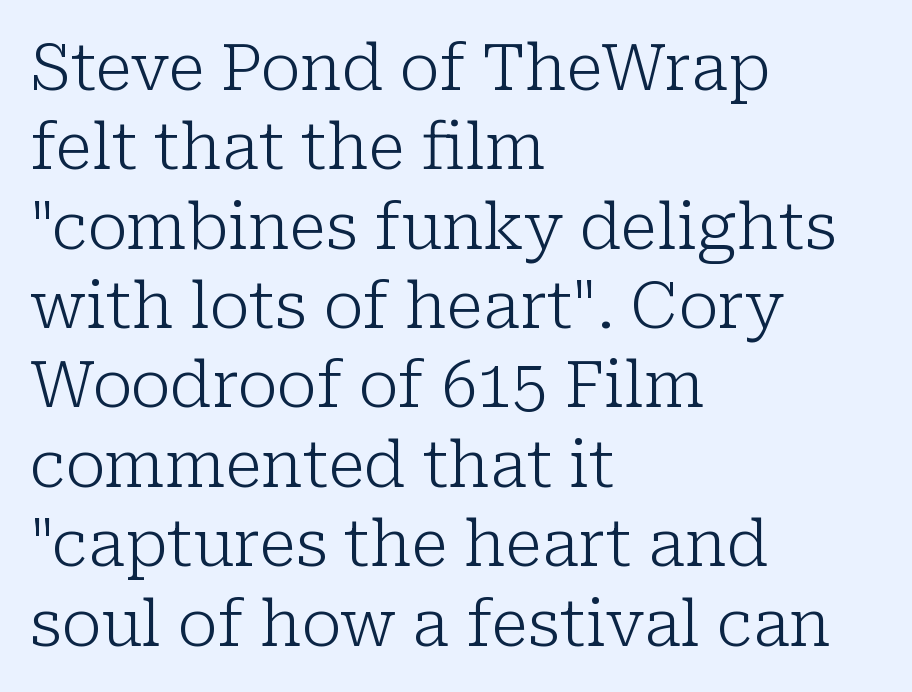
Each letter keeps its own natural width here, so spacing adapts to shape. Default kerning and tracking; the words read as compact shapes. The font sits on the lighter half of the weight spectrum, regular included. These lines are composed in type with serifs. A bare baseline throughout the passage.
